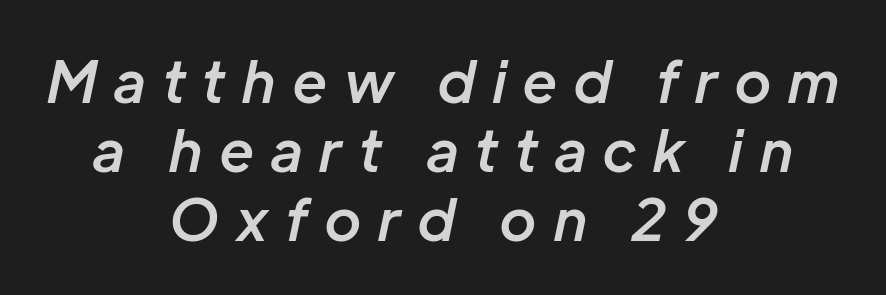
Each word looks stretched out because of the extra space between its letters. If you drew a line through each stem, it would be angled. The specimen omits any rule beneath the text block's lines. Semibold letterforms, between regular and bold. The setting favours the middle, as headings and verse often do. The rendering uses natural spacing where letterforms have individual widths.
